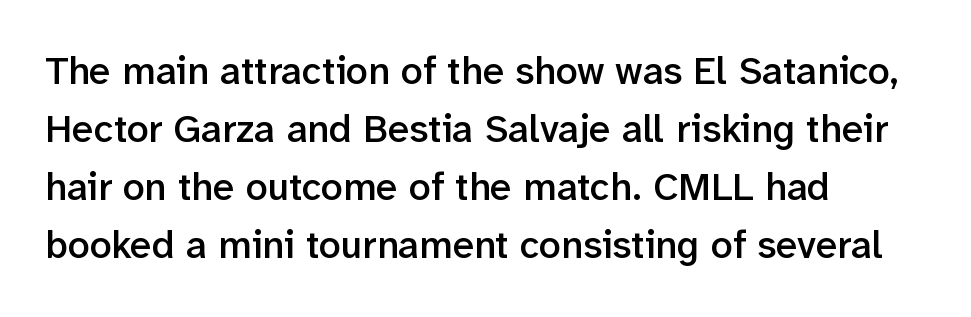
Semibold letterforms, between regular and bold. Spacing verdict: proportional, widths tailored to each character. In CSS terms this would be text-align: left. Grotesque or geometric, the face here clearly has no serifs. The letters stand upright; this is a roman face. The rendering keeps characters at their native spacing.
